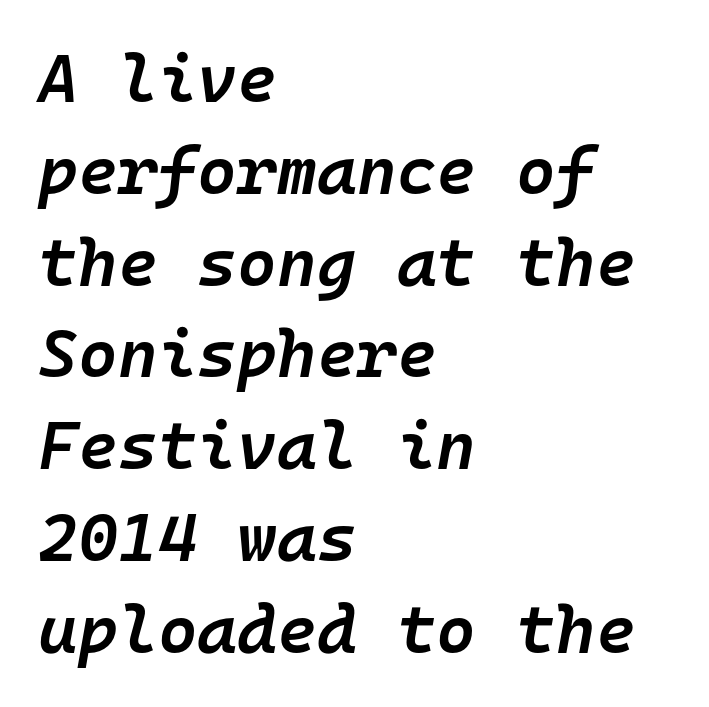
If you drew a ruler down the left edge, every line would touch it. Firm but not heavy-handed strokes: this text is semibold. Students, observe: this is what conventionally led text looks like. Looking at the ascenders, they clearly lean. Just letters on the line, the space beneath them empty. You could count columns in this text — the font is strictly monospaced.
